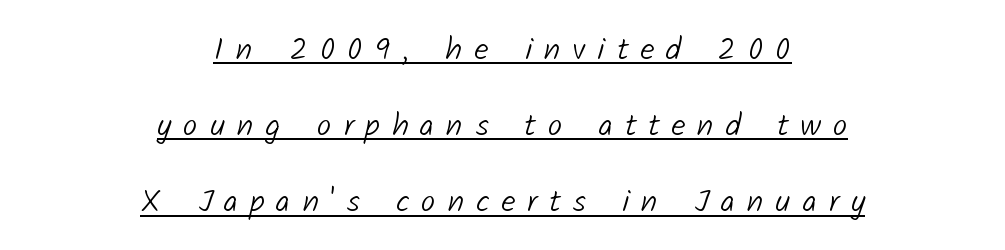
Q: Is the text bold? A: No.
Q: Is the typeface a serif or a sans-serif typeface? A: Sans-serif.
Q: Is the text underlined? A: Yes.
Q: How is the paragraph aligned? A: Centered.
Q: Is the spacing between letters normal or unusually wide? A: Unusually wide.
Q: Is the spacing between lines tight, normal or loose? A: Loose.
Q: Width (condensed, normal, or wide)? A: Normal.
Q: Stroke contrast? A: Low.
Q: x-height? A: Medium.
Q: Monospaced? A: No.
